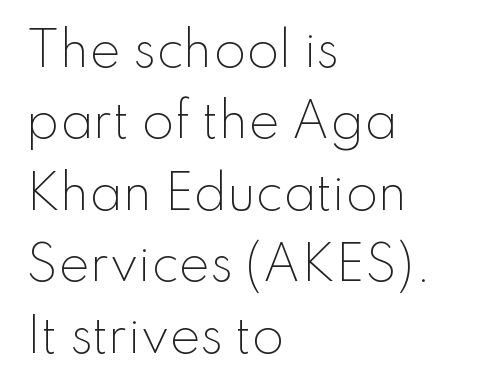
Q: Is the text bold? A: No.
Q: Is the text italic (slanted)? A: No, it is upright.
Q: Is the typeface a serif or a sans-serif typeface? A: Sans-serif.
Q: Is the text underlined? A: No.
Q: How is the paragraph aligned? A: Left-aligned.
Q: Is the spacing between letters normal or unusually wide? A: Normal.
Q: Is the spacing between lines tight, normal or loose? A: Normal.
Q: Width (condensed, normal, or wide)? A: Normal.
Q: Stroke contrast? A: Low.
Q: x-height? A: Small.
Q: Monospaced? A: No.
